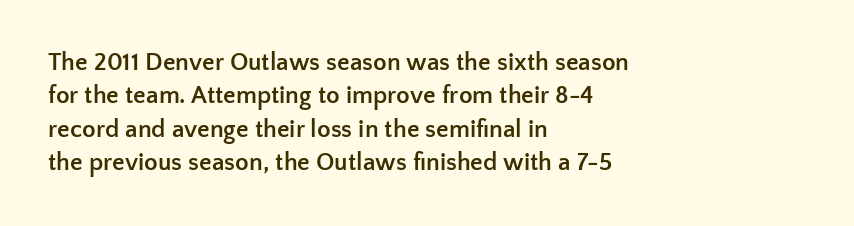
{"italic": "no", "bold": "yes", "underline": "no", "align": "left", "line_spacing": "normal", "line_spacing_ratio": 1.34, "letter_spacing": "normal", "letter_spacing_em": 0.0, "glyph_px": 25}
